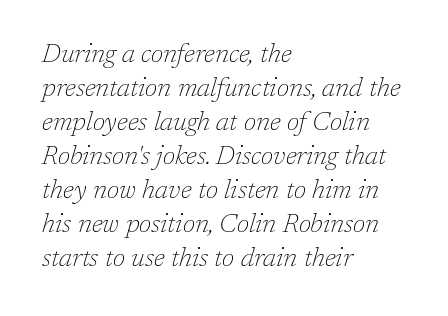
Think standard paragraph weight, or any step lighter than that. The specimen omits any rule beneath the text block's lines. The typography opts for an oblique posture over an upright one. The paragraph has a hard left edge and a soft right edge. Is the letter spacing exaggerated? No — it looks like the ordinary default.
